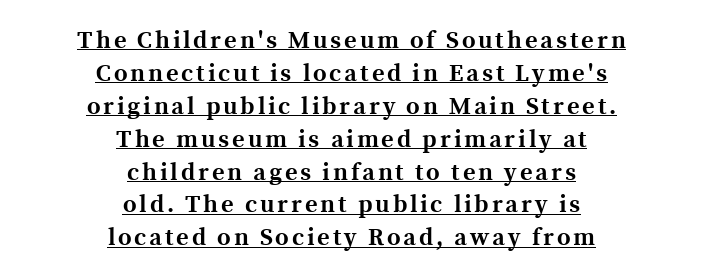
Q: Is the text bold? A: Yes.
Q: Is the text italic (slanted)? A: No, it is upright.
Q: Is the text underlined? A: Yes.
Q: How is the paragraph aligned? A: Centered.
Q: Is the spacing between lines tight, normal or loose? A: Normal.
